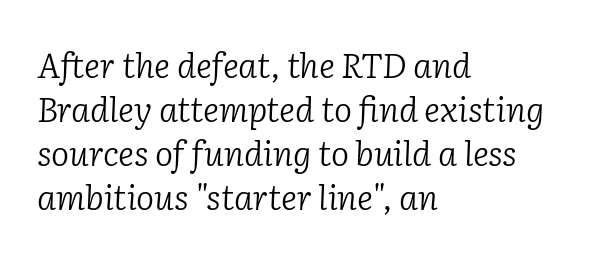
The image shows 34 px light serif type, italic (leaning right); set left-aligned, normal line spacing (1.29x), normal letter spacing, not underlined; low stroke contrast and a medium x-height.
